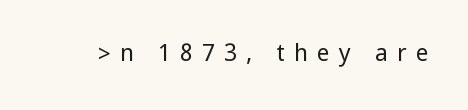
{"italic": "no", "bold": "no", "underline": "no", "letter_spacing": "wide", "letter_spacing_em": 0.4, "glyph_px": 23}
